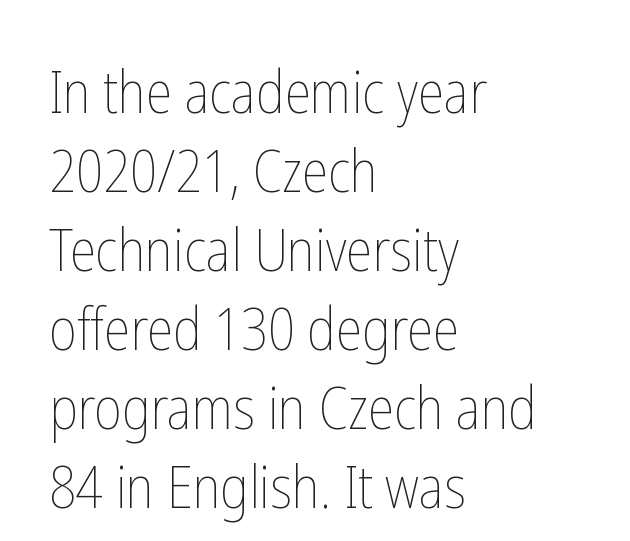
The image shows 59 px thin, condensed type, upright; set left-aligned, normal line spacing (1.34x), normal letter spacing, not underlined; low stroke contrast and a medium x-height.
